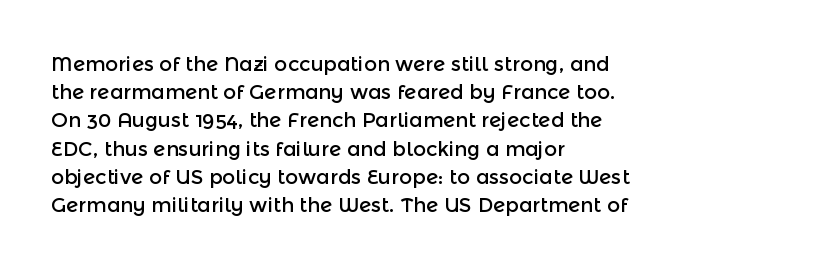
The image shows 20 px text type, upright; set left-aligned, normal line spacing (1.41x), normal letter spacing, not underlined.
